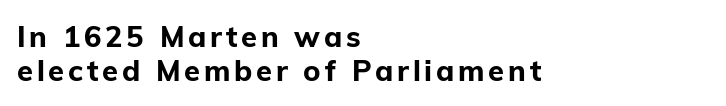
Q: Is the text bold? A: Yes.
Q: Is the text italic (slanted)? A: No, it is upright.
Q: Is the typeface a serif or a sans-serif typeface? A: Sans-serif.
Q: Is the text underlined? A: No.
Q: How is the paragraph aligned? A: Left-aligned.
Q: Width (condensed, normal, or wide)? A: Normal.
Q: Stroke contrast? A: Low.
Q: x-height? A: Medium.
Q: Monospaced? A: No.
